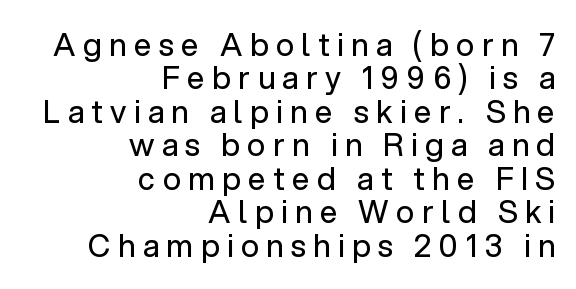
{"serif": "no", "italic": "no", "bold": "no", "weight": "regular", "width": "normal", "stroke_contrast": "low", "x_height": "medium", "monospaced": "no", "underline": "no", "align": "right", "line_spacing": "tight", "line_spacing_ratio": 1.08, "letter_spacing": "wide", "letter_spacing_em": 0.24, "glyph_px": 31}
